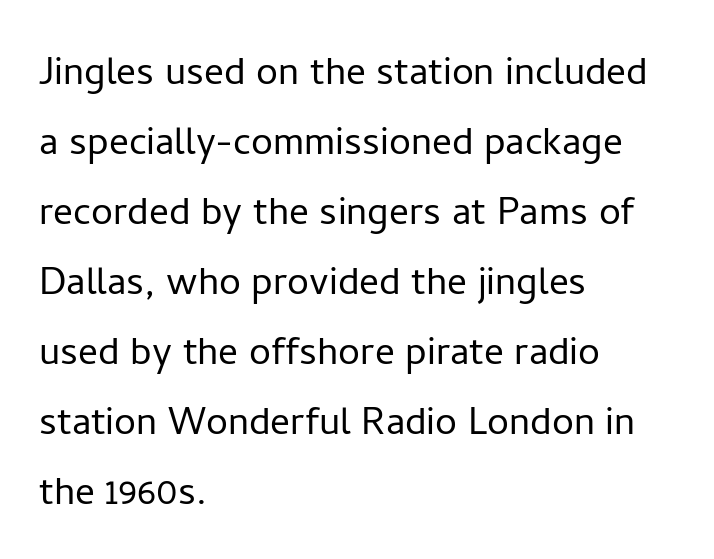
{"serif": "no", "italic": "no", "bold": "no", "weight": "light", "width": "normal", "stroke_contrast": "low", "x_height": "medium", "monospaced": "no", "underline": "no", "align": "left", "line_spacing": "normal", "line_spacing_ratio": 1.43, "letter_spacing": "normal", "letter_spacing_em": 0.0, "glyph_px": 49}
